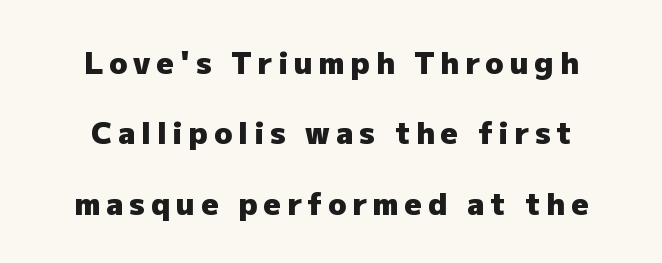
The image shows 30 px heavy sans-serif type, upright; set centered, loose line spacing (2.35x), unusually wide letter spacing (+0.2 em), not underlined; low stroke contrast and a medium x-height.
